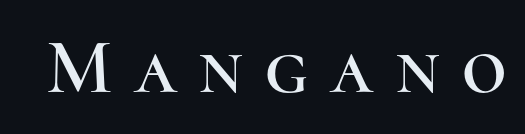
If you drew a line through each stem, it would be perfectly vertical. Is the letter spacing exaggerated? Yes — the characters are pushed far apart. The letters advance in unequal steps, a hallmark of proportional type. A bare baseline throughout the passage. The characters display serif detailing at their extremities.
